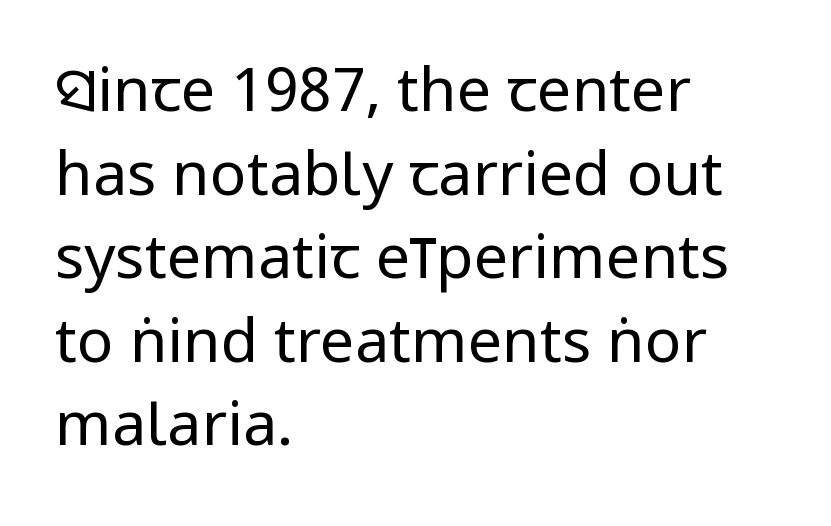
The image shows 61 px regular-weight, condensed sans-serif type, upright; set left-aligned, normal line spacing (1.37x), normal letter spacing, not underlined; low stroke contrast and a large x-height.
